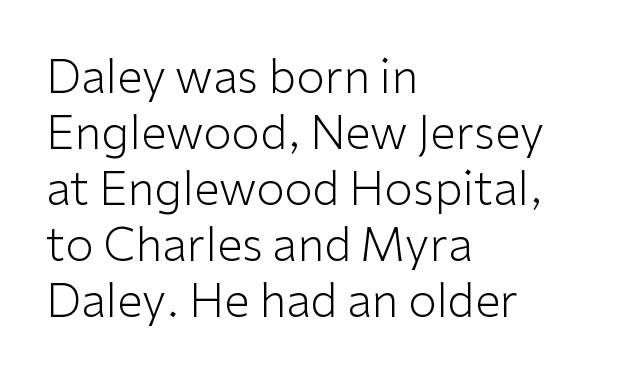
Q: Is the text bold? A: No.
Q: Is the text italic (slanted)? A: No, it is upright.
Q: Is the typeface a serif or a sans-serif typeface? A: Sans-serif.
Q: Is the text underlined? A: No.
Q: How is the paragraph aligned? A: Left-aligned.
Q: Is the spacing between letters normal or unusually wide? A: Normal.
Q: Width (condensed, normal, or wide)? A: Normal.
Q: Stroke contrast? A: Low.
Q: x-height? A: Medium.
Q: Monospaced? A: No.
